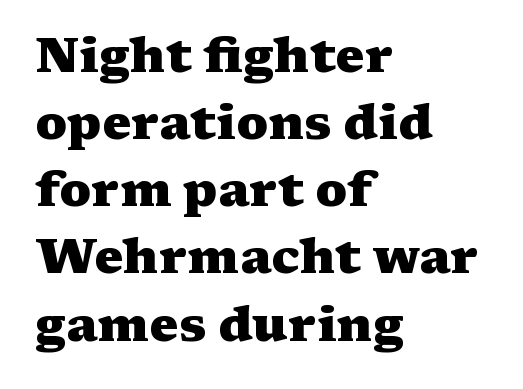
The image shows 49 px heavy, wide serif type, upright; set left-aligned, normal line spacing (1.37x), normal letter spacing, not underlined; medium stroke contrast and a medium x-height.
